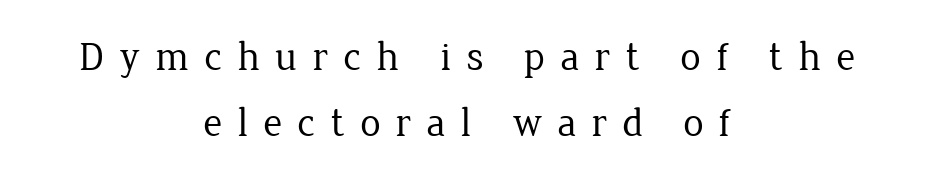
The image shows 41 px regular-weight serif type, upright; set centered, normal line spacing (1.62x), unusually wide letter spacing (+0.37 em), not underlined; low stroke contrast and a medium x-height.
